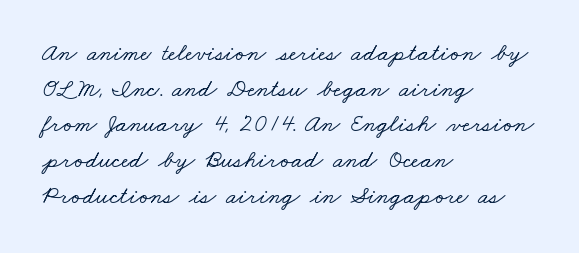
Characters follow at the spacing the type designer built in. Each new line begins a customary step beneath the previous one. Any mark beneath the type? The region is blank. The paragraph has a hard left edge and a soft right edge.
